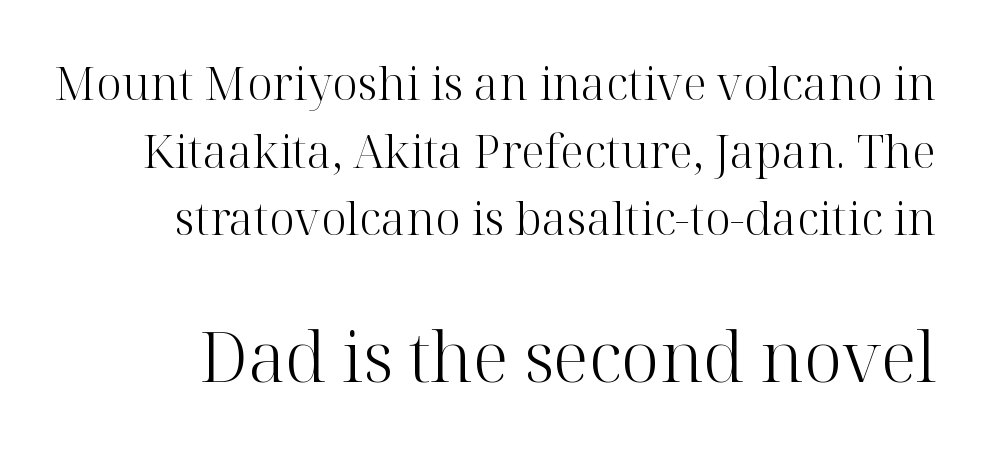
Q: Is the text bold? A: No.
Q: Is the text italic (slanted)? A: No, it is upright.
Q: Is the typeface a serif or a sans-serif typeface? A: Serif.
Q: Is the text underlined? A: No.
Q: Is the spacing between letters normal or unusually wide? A: Normal.
Q: Is the spacing between lines tight, normal or loose? A: Normal.
Q: Which block of text is set in a larger size, the first (top) or the second (bottom)? A: The second (bottom) one.
Q: Width (condensed, normal, or wide)? A: Normal.
Q: Stroke contrast? A: High.
Q: x-height? A: Medium.
Q: Monospaced? A: No.
